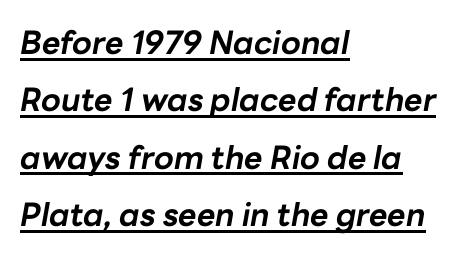
{"italic": "yes", "lean": "right", "slant_degrees": 10, "bold": "yes", "weight": "bold", "width": "normal", "stroke_contrast": "low", "x_height": "medium", "monospaced": "no", "underline": "yes", "align": "left", "line_spacing_ratio": 1.79, "letter_spacing": "normal", "letter_spacing_em": 0.0, "glyph_px": 32}
